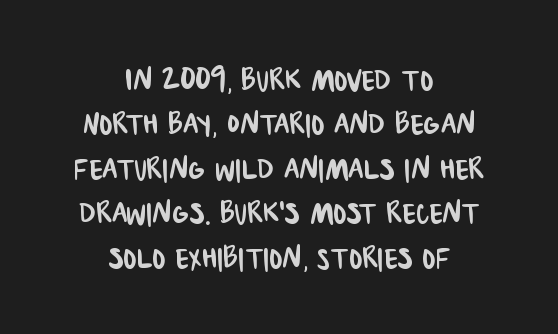
Rule under the text: the space is simply empty. The passage shown stacks its lines with hardly any gap. Do the characters align in a grid? No, the font is proportional. This rendering employs a face without finishing strokes, i.e., a sans-serif. Here the glyphs are tracked normally, forming tight word shapes. Neither beginnings nor endings align; midpoints do.
